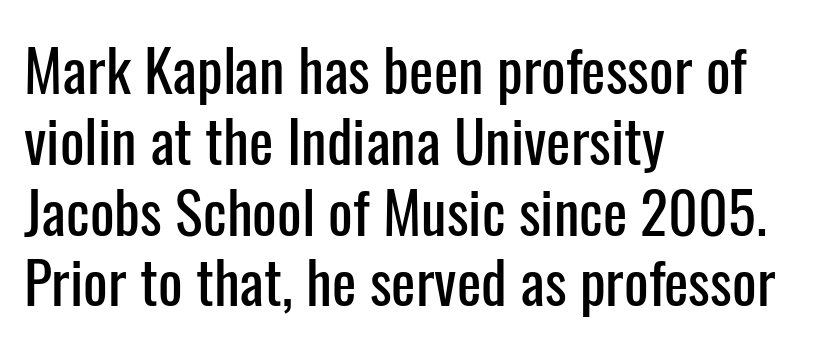
{"serif": "no", "italic": "no", "width": "condensed", "stroke_contrast": "low", "x_height": "medium", "monospaced": "no", "underline": "no", "align": "left", "line_spacing_ratio": 1.22, "letter_spacing": "normal", "letter_spacing_em": 0.0, "glyph_px": 58}
